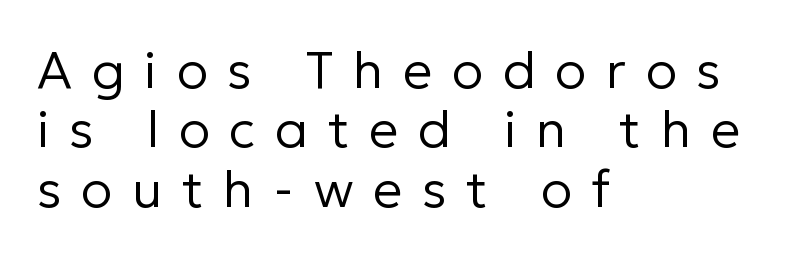
Q: Is the text bold? A: No.
Q: Is the text italic (slanted)? A: No, it is upright.
Q: Is the typeface a serif or a sans-serif typeface? A: Sans-serif.
Q: Is the text underlined? A: No.
Q: How is the paragraph aligned? A: Left-aligned.
Q: Is the spacing between letters normal or unusually wide? A: Unusually wide.
Q: Is the spacing between lines tight, normal or loose? A: Tight.
Q: Width (condensed, normal, or wide)? A: Normal.
Q: Stroke contrast? A: Low.
Q: x-height? A: Medium.
Q: Monospaced? A: No.
